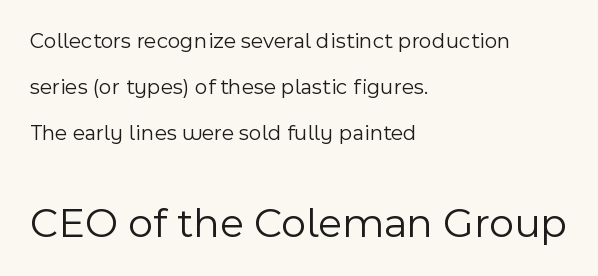
Serifs: no, the terminals of the letterforms are clean. These two chunks differ in scale, with the bottom chunk taking the larger measure. When letters stand straight like this, we call the style roman or upright. This sample uses plain, unmodified letter spacing. Every row of glyphs begins at an identical x-position on the left. Line spacing here is loose.
